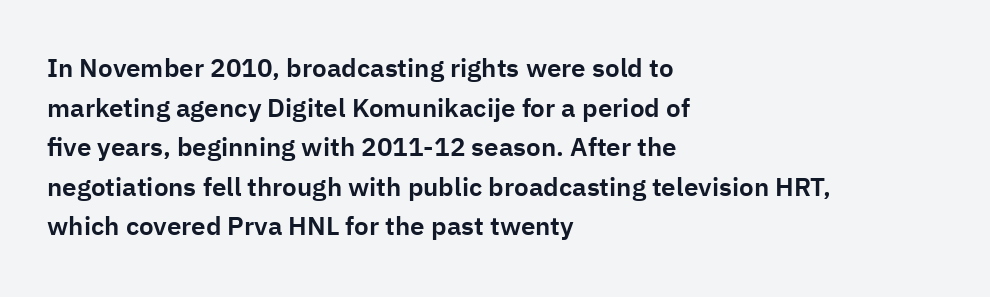
{"italic": "no", "underline": "no", "align": "left", "line_spacing": "normal", "line_spacing_ratio": 1.52, "letter_spacing": "normal", "letter_spacing_em": 0.0, "glyph_px": 26}
